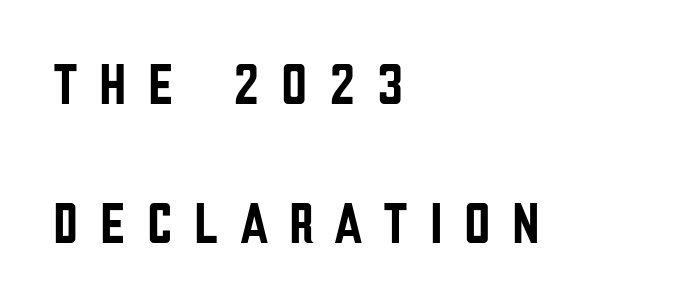
Is there any slant? The stems are plumb. Widely set lines give the paragraph a tall, airy silhouette. The passage shown is typed in a proportional face where columns would drift. The glyphs are unaccompanied by any horizontal stroke below them.
